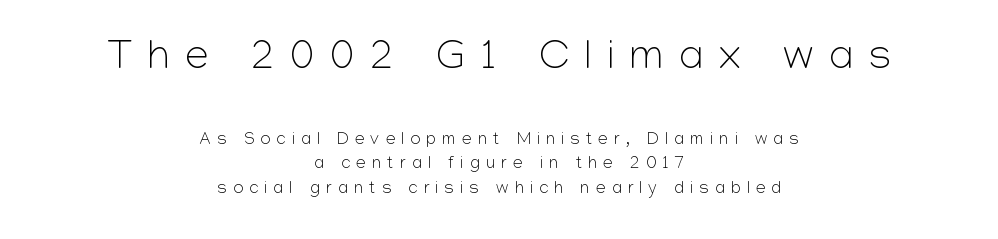
You can tell it's not italic because the verticals are truly vertical. Students, note that the glyphs here are deliberately spaced far apart. Between these two stacked blocks, the higher one wins on size. This sample keeps an unexceptional amount of space between lines. Looks like regular typesetting: each glyph gets only the width it needs.
